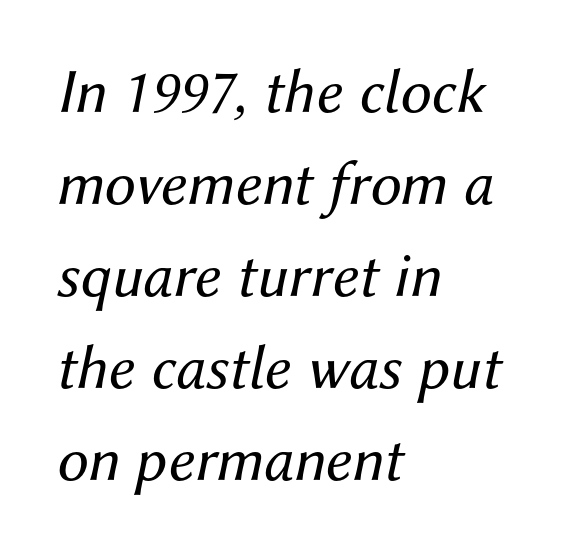
{"italic": "yes", "lean": "right", "slant_degrees": 12, "bold": "no", "weight": "regular", "width": "normal", "stroke_contrast": "medium", "x_height": "medium", "monospaced": "no", "underline": "no", "align": "left", "line_spacing": "normal", "line_spacing_ratio": 1.46, "letter_spacing": "normal", "letter_spacing_em": 0.0, "glyph_px": 63}
